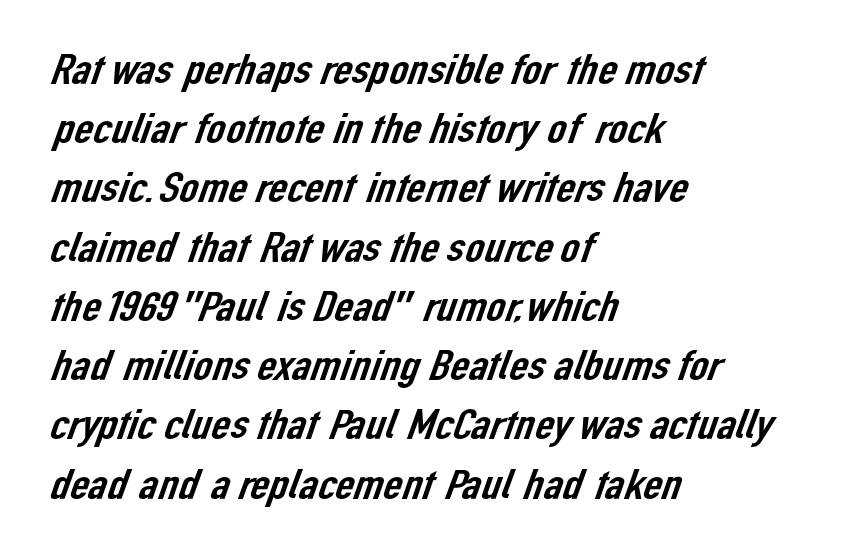
Q: Is the typeface a serif or a sans-serif typeface? A: Sans-serif.
Q: Is the text underlined? A: No.
Q: How is the paragraph aligned? A: Left-aligned.
Q: Is the spacing between letters normal or unusually wide? A: Normal.
Q: Is the spacing between lines tight, normal or loose? A: Normal.
Q: Width (condensed, normal, or wide)? A: Normal.
Q: Stroke contrast? A: Low.
Q: x-height? A: Medium.
Q: Monospaced? A: No.
